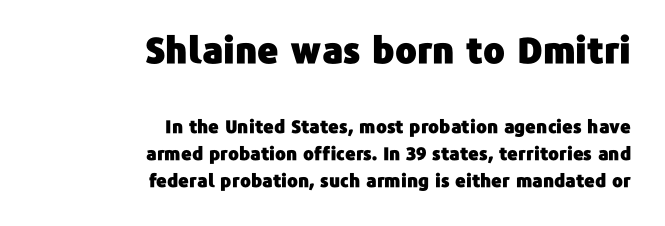
The lines sit at an ordinary, default distance from one another. Tracking value appears to be zero — textbook default spacing. You could not count columns in this text — the font is proportionally spaced. This rendering features lettering with no underline. These lines are composed in type without serifs.
